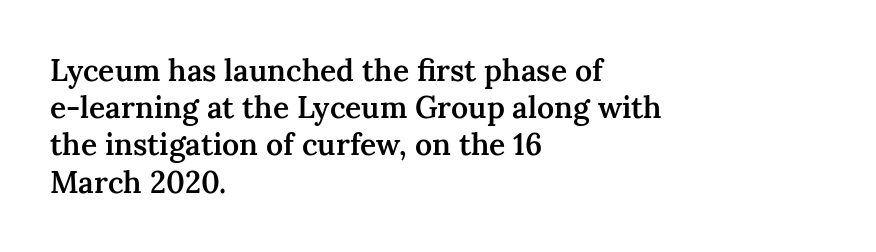
Set as a demibold, roughly 600 on the weight scale. Note the varied advance widths — an 'i' is clearly narrower than an 'm'. A classic flush-left, rag-right setting is used for this passage. Posture: vertical.
